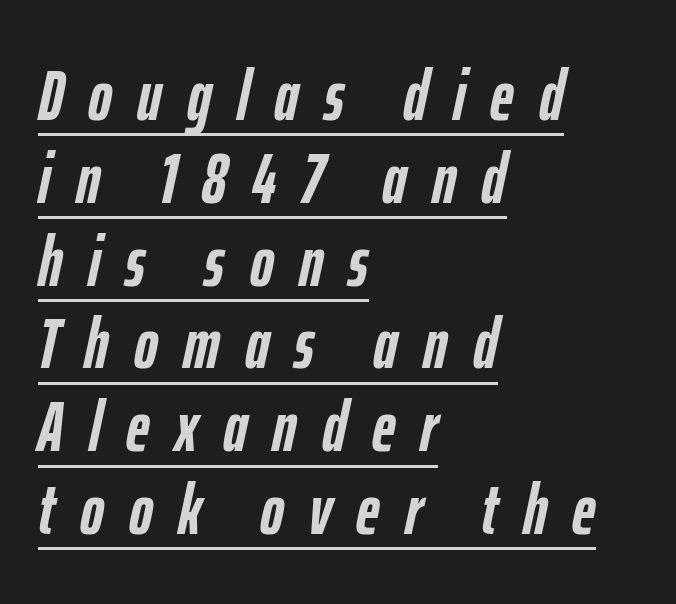
{"italic": "yes", "lean": "right", "slant_degrees": 12, "bold": "yes", "weight": "semibold", "width": "condensed", "stroke_contrast": "low", "x_height": "medium", "monospaced": "no", "underline": "yes", "align": "left", "line_spacing": "tight", "line_spacing_ratio": 1.15, "letter_spacing": "wide", "letter_spacing_em": 0.35, "glyph_px": 72}
